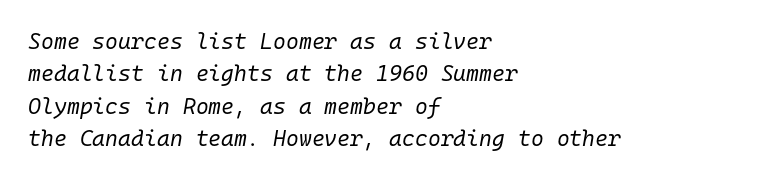
The image shows 22 px text type, italic (leaning right); set left-aligned, normal line spacing (1.47x), normal letter spacing, not underlined.
